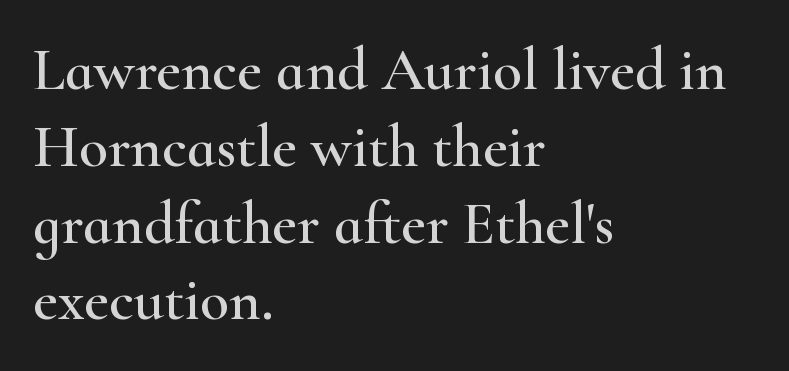
{"serif": "yes", "italic": "no", "width": "wide", "stroke_contrast": "high", "x_height": "small", "monospaced": "no", "underline": "no", "align": "left", "line_spacing": "normal", "line_spacing_ratio": 1.28, "letter_spacing": "normal", "letter_spacing_em": 0.0, "glyph_px": 60}
